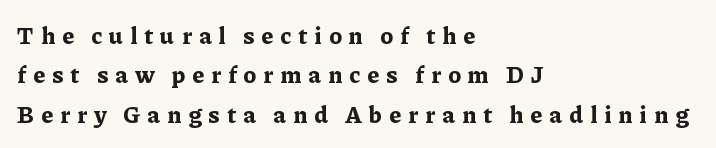
{"italic": "no", "bold": "yes", "underline": "no", "align": "left", "line_spacing": "normal", "line_spacing_ratio": 1.64, "letter_spacing": "wide", "letter_spacing_em": 0.3, "glyph_px": 24}
